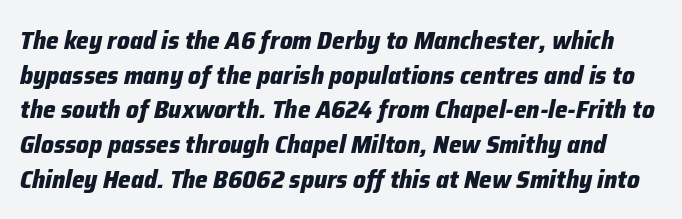
Stroke thickness is high; the sample reads as a true bold. Rule under the text: the space is simply empty. The type is set solid horizontally, with unmodified tracking. The space between consecutive lines is moderate. An italicized treatment has been applied to the whole sample.
